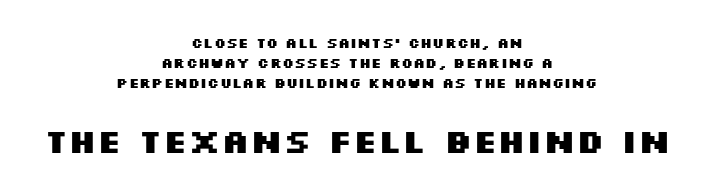
{"serif": "no", "italic": "no", "bold": "yes", "weight": "heavy", "width": "wide", "stroke_contrast": "medium", "x_height": "large", "monospaced": "no", "underline": "no", "align": "center", "line_spacing": "normal", "line_spacing_ratio": 1.42, "letter_spacing": "normal", "letter_spacing_em": 0.0, "larger_block": "second", "size_ratio": 2.36, "glyph_px": 33}
